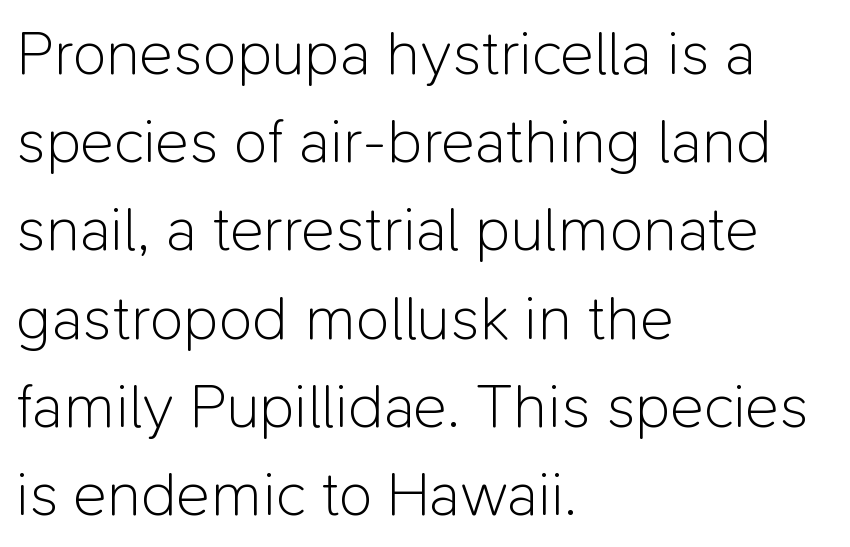
This sample keeps an unexceptional amount of space between lines. You can tell it's not italic because the verticals are truly vertical. The lines in this sample share a left origin and differ only in where they stop. Font category for this specimen: sans-serif. A clean baseline with only descenders dipping below it.
